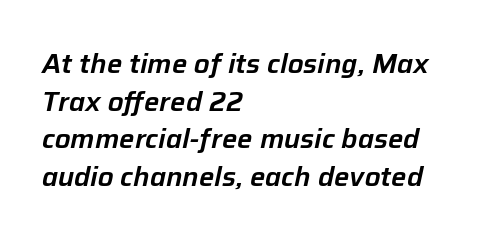
Q: Is the text italic (slanted)? A: Yes, it leans right by about 12 degrees.
Q: Is the text underlined? A: No.
Q: How is the paragraph aligned? A: Left-aligned.
Q: Is the spacing between letters normal or unusually wide? A: Normal.
Q: Is the spacing between lines tight, normal or loose? A: Normal.
